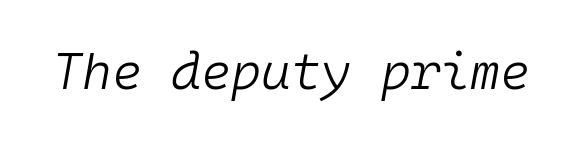
Do the characters align in a grid? Yes, the font is monospaced. The font's italic variant was chosen for this text. A bare baseline throughout the passage. The type is set solid horizontally, with unmodified tracking. Heaviness? Minimal to ordinary, like unemphasized prose.
